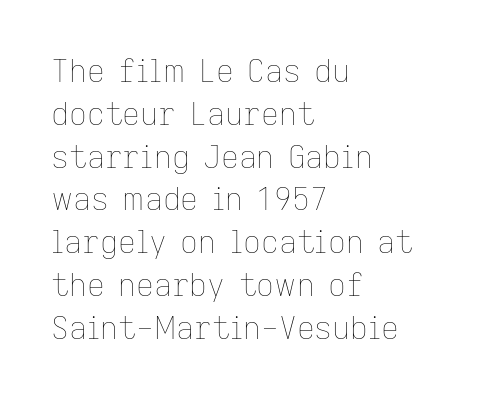
{"italic": "no", "bold": "no", "weight": "thin", "width": "normal", "stroke_contrast": "low", "x_height": "medium", "monospaced": "no", "underline": "no", "align": "left", "line_spacing": "normal", "line_spacing_ratio": 1.38, "letter_spacing": "normal", "letter_spacing_em": 0.0, "glyph_px": 31}
